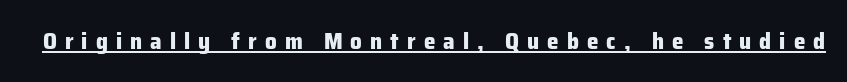
Q: Is the text bold? A: Yes.
Q: Is the text italic (slanted)? A: No, it is upright.
Q: Is the text underlined? A: Yes.
Q: Is the spacing between letters normal or unusually wide? A: Unusually wide.
